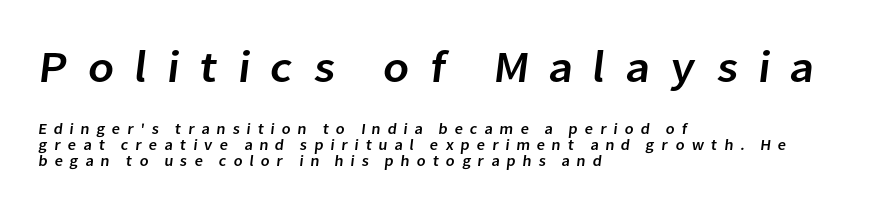
Q: Is the typeface a serif or a sans-serif typeface? A: Sans-serif.
Q: Is the text underlined? A: No.
Q: How is the paragraph aligned? A: Left-aligned.
Q: Is the spacing between letters normal or unusually wide? A: Unusually wide.
Q: Is the spacing between lines tight, normal or loose? A: Tight.
Q: Which block of text is set in a larger size, the first (top) or the second (bottom)? A: The first (top) one.
Q: Width (condensed, normal, or wide)? A: Normal.
Q: Stroke contrast? A: Low.
Q: x-height? A: Medium.
Q: Monospaced? A: No.
